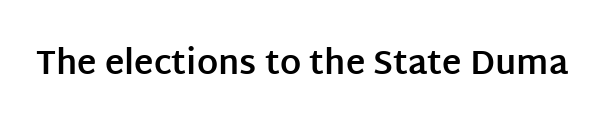
{"serif": "no", "italic": "no", "bold": "yes", "weight": "bold", "width": "normal", "stroke_contrast": "low", "x_height": "large", "monospaced": "no", "underline": "no", "letter_spacing": "normal", "letter_spacing_em": 0.0, "glyph_px": 33}
